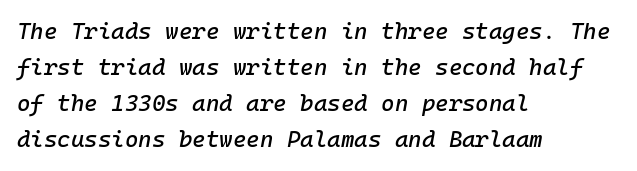
{"italic": "yes", "lean": "right", "slant_degrees": 10, "underline": "no", "align": "left", "line_spacing": "normal", "line_spacing_ratio": 1.57, "letter_spacing": "normal", "letter_spacing_em": 0.0, "glyph_px": 23}
